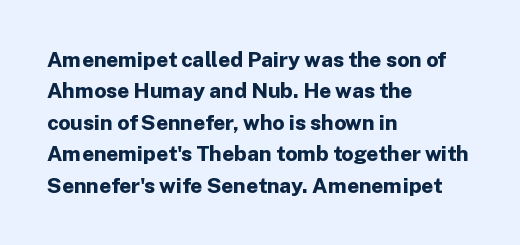
Q: Is the text bold? A: Yes.
Q: Is the text italic (slanted)? A: No, it is upright.
Q: Is the text underlined? A: No.
Q: How is the paragraph aligned? A: Left-aligned.
Q: Is the spacing between letters normal or unusually wide? A: Normal.
Q: Is the spacing between lines tight, normal or loose? A: Normal.
